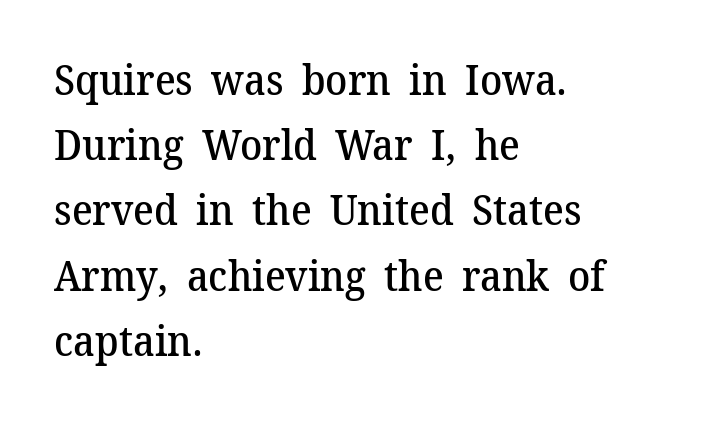
{"serif": "yes", "italic": "no", "bold": "semi", "weight": "semibold", "width": "normal", "stroke_contrast": "medium", "x_height": "medium", "monospaced": "no", "underline": "no", "align": "left", "line_spacing": "normal", "line_spacing_ratio": 1.59, "letter_spacing": "normal", "letter_spacing_em": 0.0, "glyph_px": 41}
